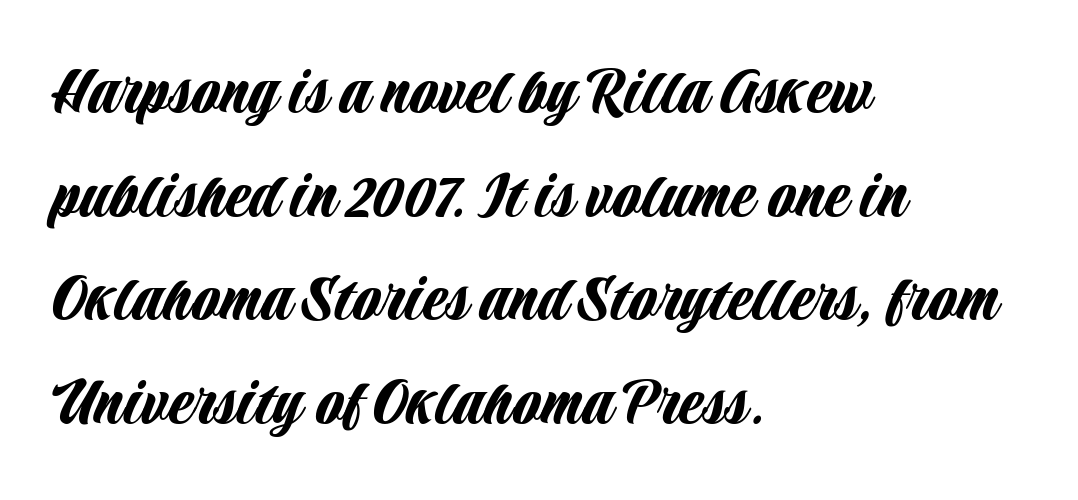
{"serif": "no", "width": "condensed", "stroke_contrast": "low", "x_height": "large", "monospaced": "no", "underline": "no", "align": "left", "line_spacing": "normal", "line_spacing_ratio": 1.44, "letter_spacing": "normal", "letter_spacing_em": 0.0, "glyph_px": 72}
